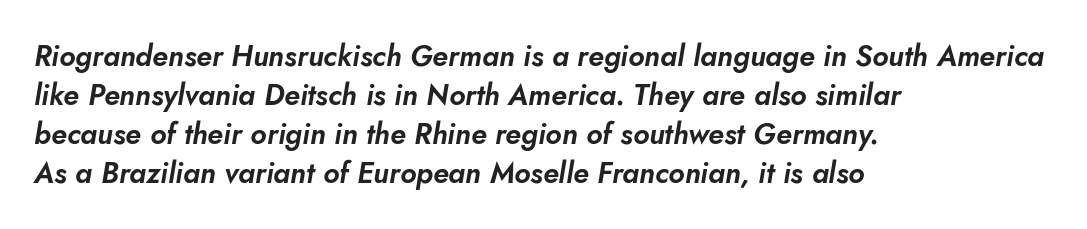
The image shows 29 px text type, italic (leaning right); set left-aligned, normal line spacing (1.35x), normal letter spacing, not underlined; low stroke contrast and a small x-height.
